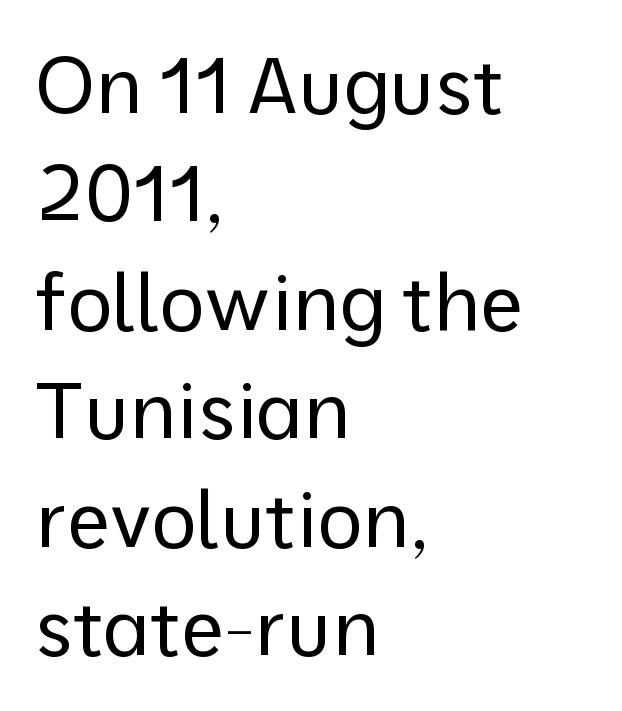
{"serif": "no", "italic": "no", "bold": "no", "weight": "regular", "width": "normal", "stroke_contrast": "low", "x_height": "medium", "monospaced": "no", "underline": "no", "align": "left", "line_spacing": "normal", "line_spacing_ratio": 1.39, "letter_spacing": "normal", "letter_spacing_em": 0.0, "glyph_px": 78}
